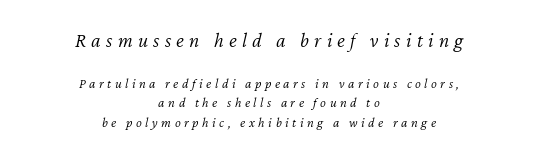
{"italic": "yes", "lean": "right", "slant_degrees": 12, "bold": "no", "underline": "no", "align": "center", "line_spacing": "normal", "line_spacing_ratio": 1.42, "letter_spacing": "wide", "letter_spacing_em": 0.25, "larger_block": "first", "size_ratio": 1.5, "glyph_px": 21}
